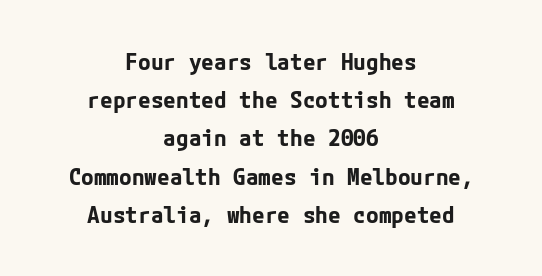
The image shows 23 px bold type, upright; set centered, normal line spacing (1.66x), normal letter spacing, not underlined.
